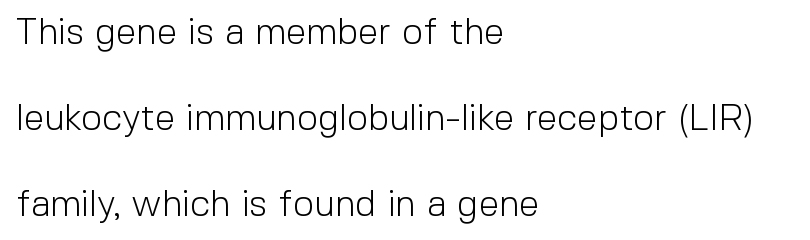
Q: Is the text bold? A: No.
Q: Is the text italic (slanted)? A: No, it is upright.
Q: Is the typeface a serif or a sans-serif typeface? A: Sans-serif.
Q: Is the text underlined? A: No.
Q: How is the paragraph aligned? A: Left-aligned.
Q: Is the spacing between letters normal or unusually wide? A: Normal.
Q: Is the spacing between lines tight, normal or loose? A: Loose.
Q: Width (condensed, normal, or wide)? A: Normal.
Q: x-height? A: Medium.
Q: Monospaced? A: No.
